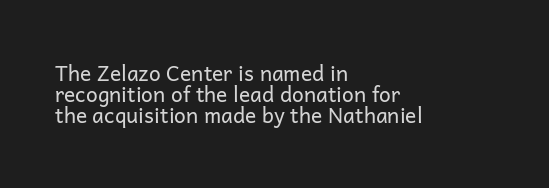
The weight would be labelled regular, book, light, or lighter still. Lines of text with bare space underneath. Characters follow at the spacing the type designer built in. Tightly led — the rows are bunched. Casual observation: everything's shoved over to the left.
